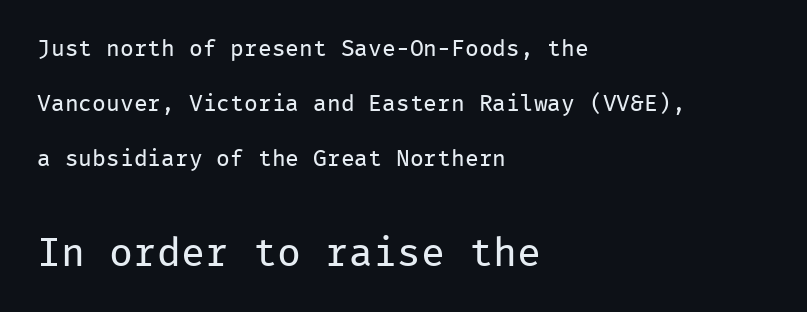
The passage shown has conventional tracking throughout. Reading down the column, the eye jumps a long way to each next line. The rendering uses typewriter-style spacing with identical character cells. Regarding serifs, this sample does without them. Summary of weight: not heavy and not bold.
